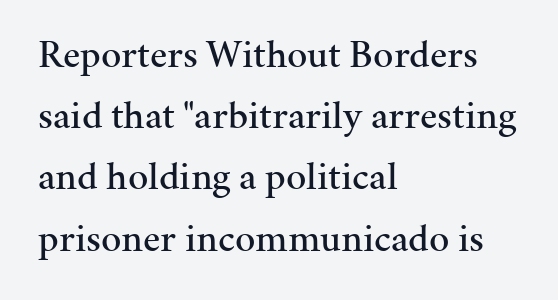
{"serif": "yes", "italic": "no", "width": "normal", "stroke_contrast": "medium", "x_height": "medium", "monospaced": "no", "underline": "no", "align": "left", "line_spacing": "normal", "line_spacing_ratio": 1.53, "letter_spacing": "normal", "letter_spacing_em": 0.0, "glyph_px": 40}
